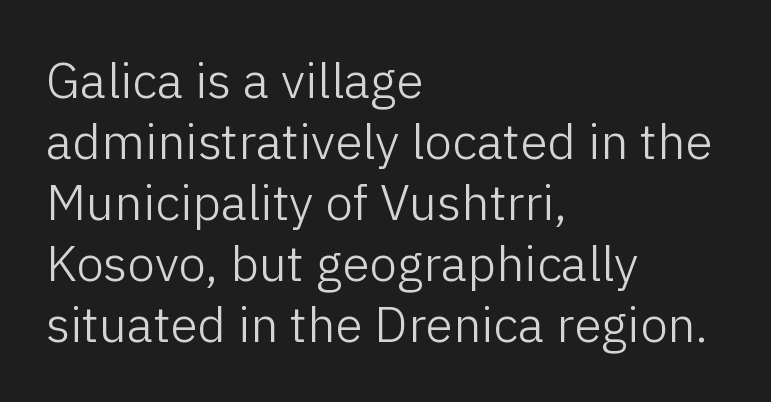
Q: Is the text bold? A: No.
Q: Is the text italic (slanted)? A: No, it is upright.
Q: Is the typeface a serif or a sans-serif typeface? A: Sans-serif.
Q: Is the text underlined? A: No.
Q: How is the paragraph aligned? A: Left-aligned.
Q: Is the spacing between letters normal or unusually wide? A: Normal.
Q: Width (condensed, normal, or wide)? A: Normal.
Q: Stroke contrast? A: Low.
Q: x-height? A: Medium.
Q: Monospaced? A: No.
